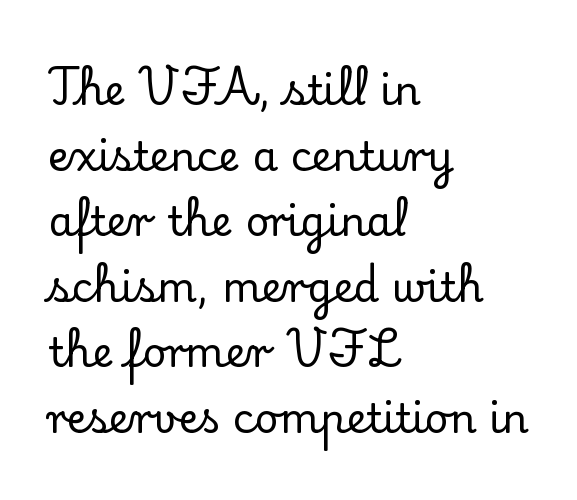
Think of a printed novel: that variable character pitch is what you see here. Serifs: yes, visible at the terminals of the letterforms. Students, note that the glyphs here touch the page at normal intervals. Check the space under the baseline: it is left empty.
